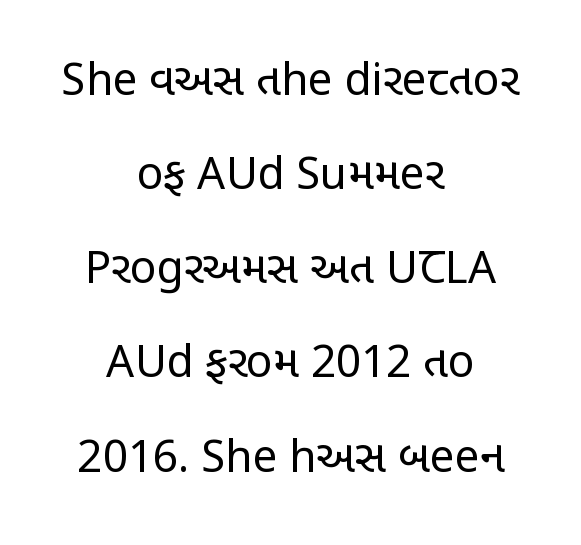
The image shows 44 px regular-weight, condensed sans-serif type, upright; set centered, loose line spacing (2.14x), normal letter spacing, not underlined; low stroke contrast and a large x-height.
